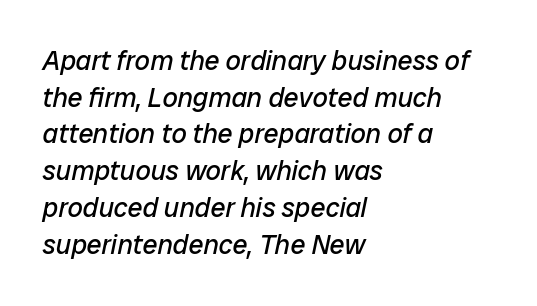
The image shows 27 px text type, italic (leaning right); set left-aligned, normal line spacing (1.36x), normal letter spacing, not underlined.
